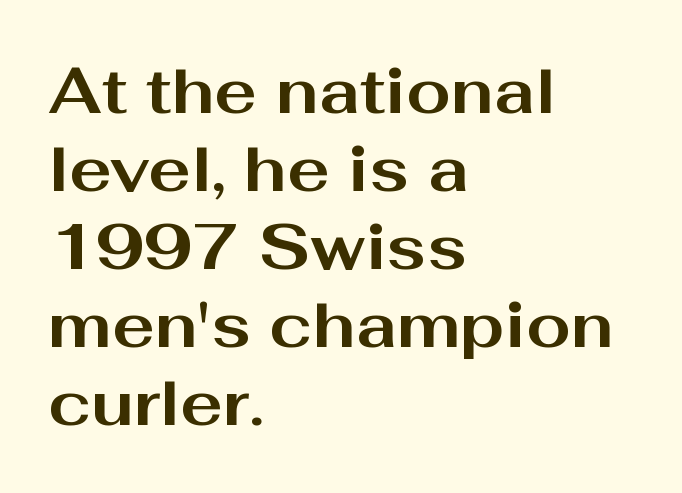
These lines are rendered in a variable-pitch font. Spacing between characters is what you'd get straight out of the box. One-word summary of the alignment: left. This is sans-serif lettering, the kind often seen on screens and signage. These lines carry a lot of weight — the face is fully bold.
